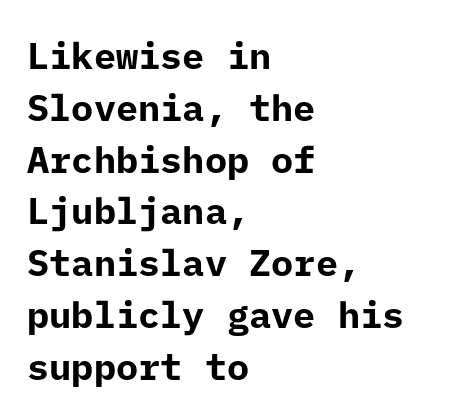
The image shows 37 px bold sans-serif type, upright; set left-aligned, normal line spacing (1.4x), normal letter spacing, not underlined; low stroke contrast and a medium x-height.
